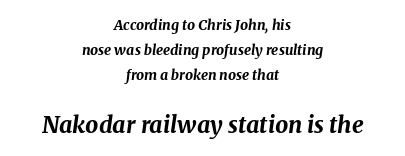
The image shows 23 px bold type, italic (leaning right); set centered, line spacing 1.79x, normal letter spacing, not underlined; the second (bottom) block is 1.64x larger.
